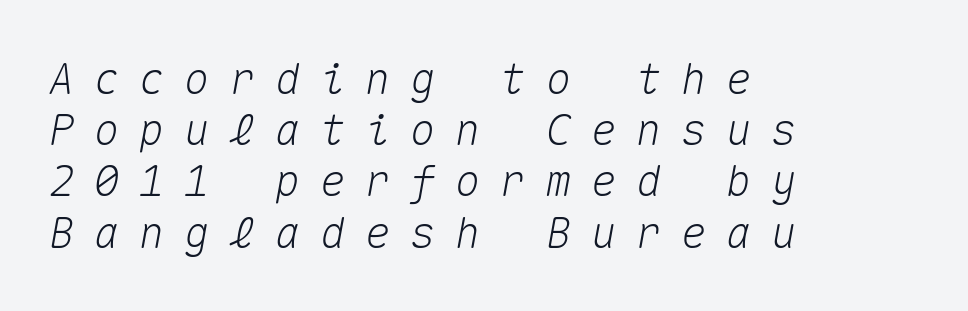
Q: Is the text italic (slanted)? A: Yes, it leans right by about 10 degrees.
Q: Is the text underlined? A: No.
Q: How is the paragraph aligned? A: Left-aligned.
Q: Is the spacing between letters normal or unusually wide? A: Unusually wide.
Q: Width (condensed, normal, or wide)? A: Normal.
Q: Stroke contrast? A: Medium.
Q: x-height? A: Medium.
Q: Monospaced? A: Yes.
